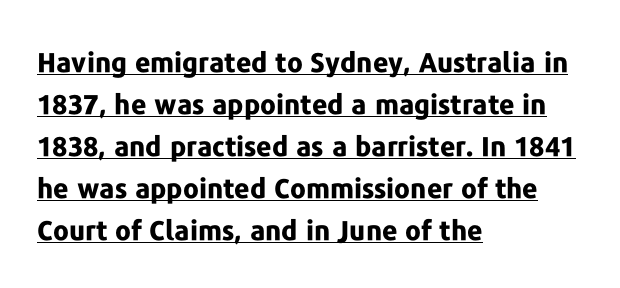
Q: Is the text bold? A: Yes.
Q: Is the text italic (slanted)? A: No, it is upright.
Q: Is the text underlined? A: Yes.
Q: How is the paragraph aligned? A: Left-aligned.
Q: Is the spacing between letters normal or unusually wide? A: Normal.
Q: Is the spacing between lines tight, normal or loose? A: Normal.
